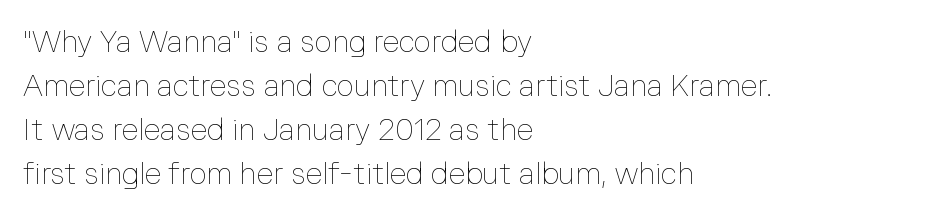
{"italic": "no", "bold": "no", "weight": "thin", "width": "normal", "stroke_contrast": "low", "x_height": "medium", "monospaced": "no", "underline": "no", "align": "left", "line_spacing": "normal", "line_spacing_ratio": 1.47, "letter_spacing": "normal", "letter_spacing_em": 0.0, "glyph_px": 30}
